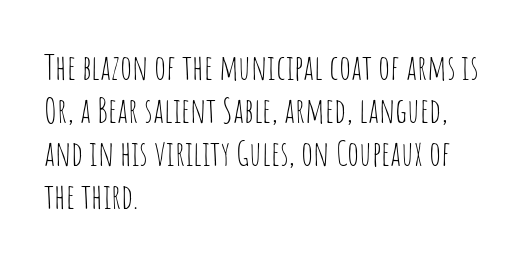
The image shows 35 px thin, condensed sans-serif type, upright; set left-aligned, line spacing 1.23x, normal letter spacing, not underlined; low stroke contrast and a large x-height.
